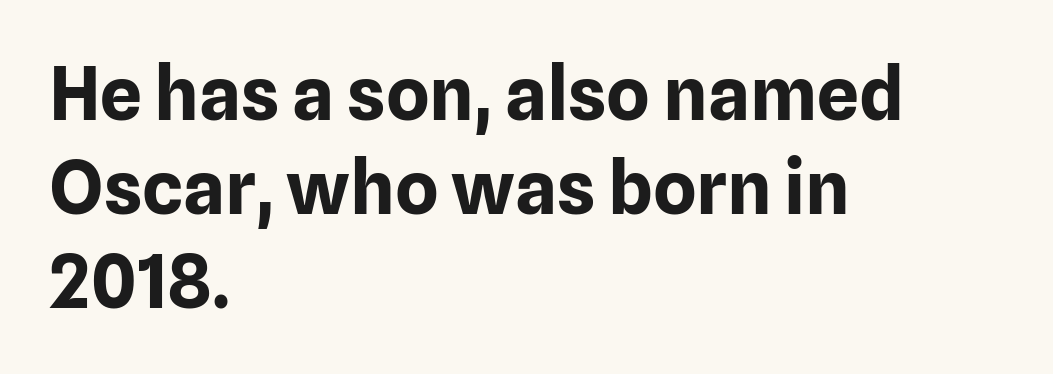
The image shows 74 px bold sans-serif type, upright; set left-aligned, normal line spacing (1.27x), normal letter spacing, not underlined; low stroke contrast and a medium x-height.
